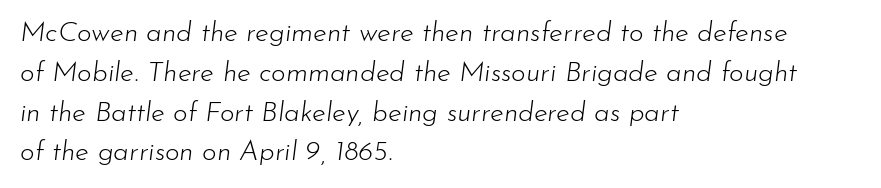
{"italic": "yes", "lean": "right", "slant_degrees": 7, "bold": "no", "weight": "light", "width": "normal", "stroke_contrast": "low", "x_height": "small", "monospaced": "no", "underline": "no", "align": "left", "line_spacing": "normal", "line_spacing_ratio": 1.42, "letter_spacing": "normal", "letter_spacing_em": 0.0, "glyph_px": 28}
